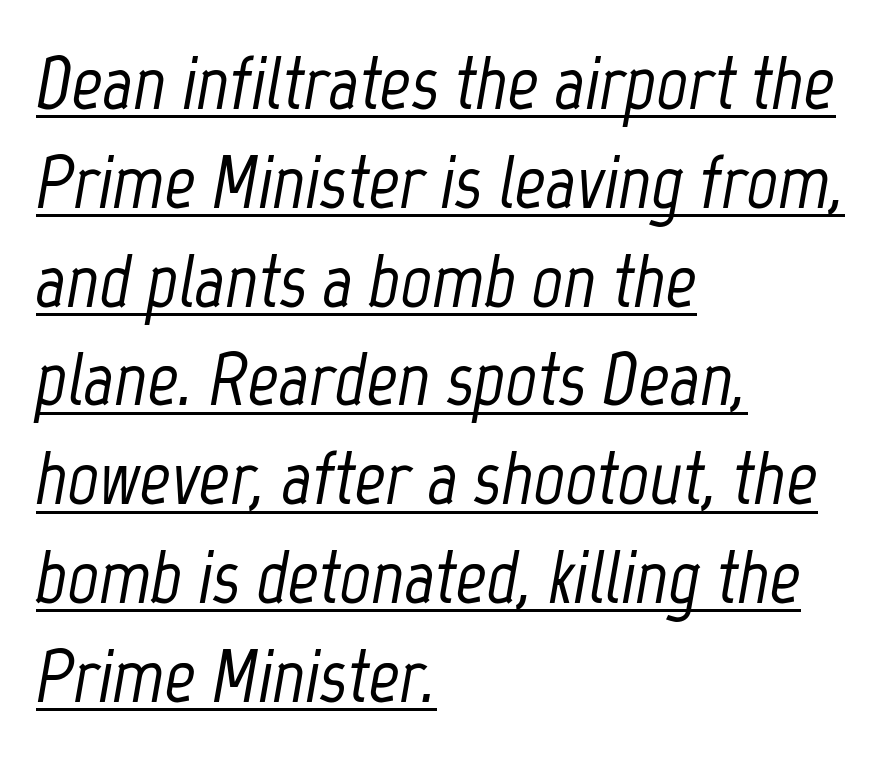
{"italic": "yes", "lean": "right", "slant_degrees": 12, "width": "condensed", "stroke_contrast": "low", "x_height": "medium", "monospaced": "no", "underline": "yes", "align": "left", "line_spacing": "normal", "line_spacing_ratio": 1.3, "letter_spacing": "normal", "letter_spacing_em": 0.0, "glyph_px": 76}
